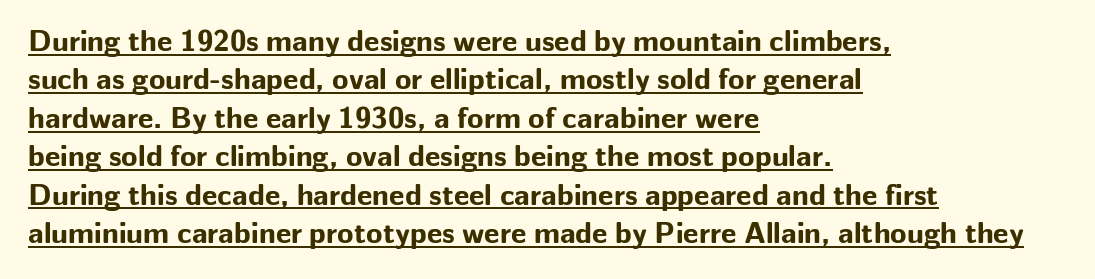
Compared with typical paragraphs, the rows here are spaced about the same. A baseline rule has been typeset under these characters. What stands out about the letter spacing? Nothing — it is the standard amount. Observe the absence of serifs on each vertical stroke in this sample.
